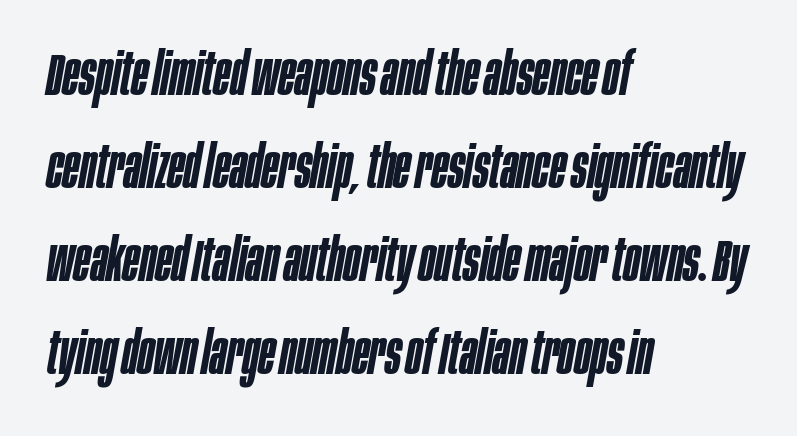
The image shows 60 px semibold, condensed type, italic (leaning right); set left-aligned, normal line spacing (1.55x), normal letter spacing, not underlined; low stroke contrast and a large x-height.
